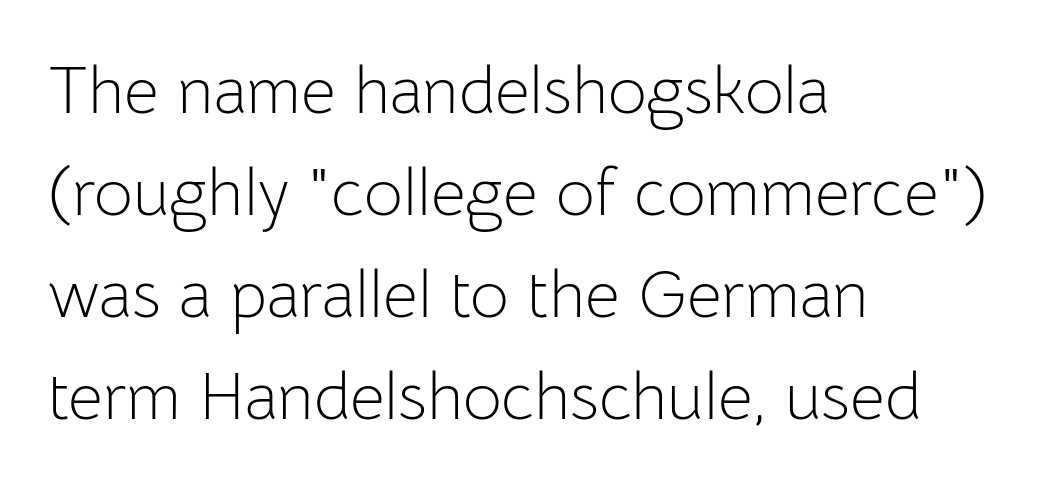
Vertical strokes here are truly vertical. This sample uses plain, unmodified letter spacing. Serifs: no, the terminals of the letterforms are clean. Honestly, there is no underline to notice here at all. Letters have the restrained weight of plain body copy at most. A typesetter would call this proportional, since set widths differ per character.
